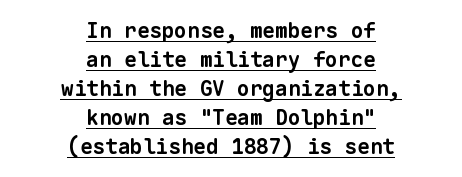
In terms of letterspacing, this is plain default setting. Summary of weight: heavy, a full bold. Caption: multi-line text, centered on the measure. Horizontal bands of white between lines are of average thickness. Caption: lettering with a line underneath.
